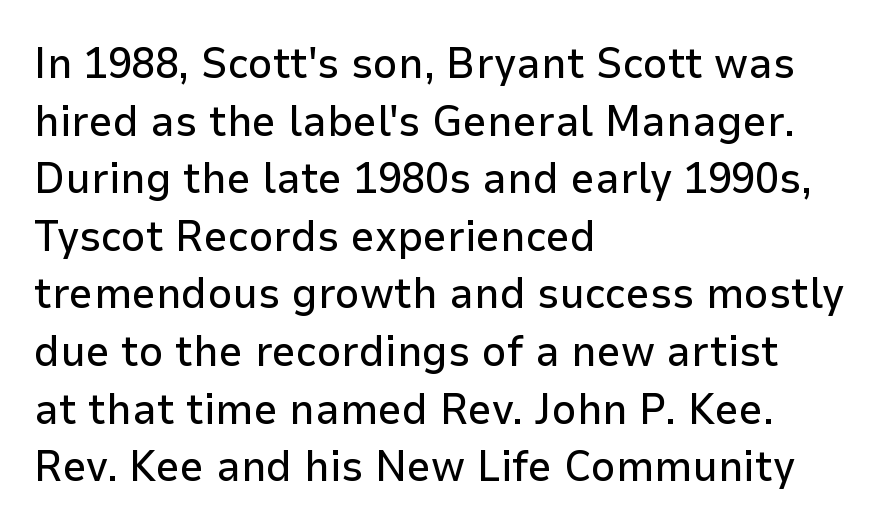
Compared with a centered layout, this one pins lines to the left instead. Examine the stroke ends and you'll find no serifs. Summary of vertical rhythm: regular, with standard interline spacing. Letters rest on an invisible, unmarked baseline. Italic: no, the glyphs are upright roman.
